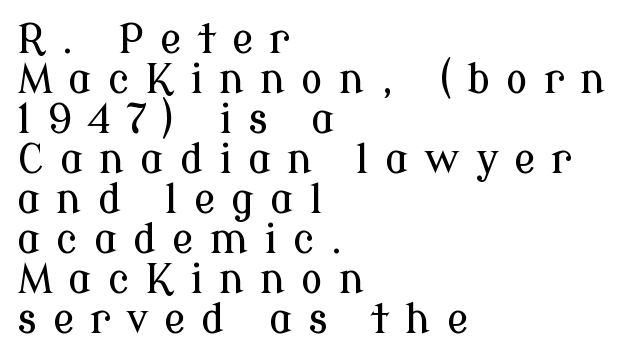
{"serif": "yes", "italic": "no", "width": "normal", "stroke_contrast": "low", "x_height": "medium", "monospaced": "no", "underline": "no", "align": "left", "line_spacing": "tight", "line_spacing_ratio": 1.0, "letter_spacing": "wide", "letter_spacing_em": 0.4, "glyph_px": 40}
